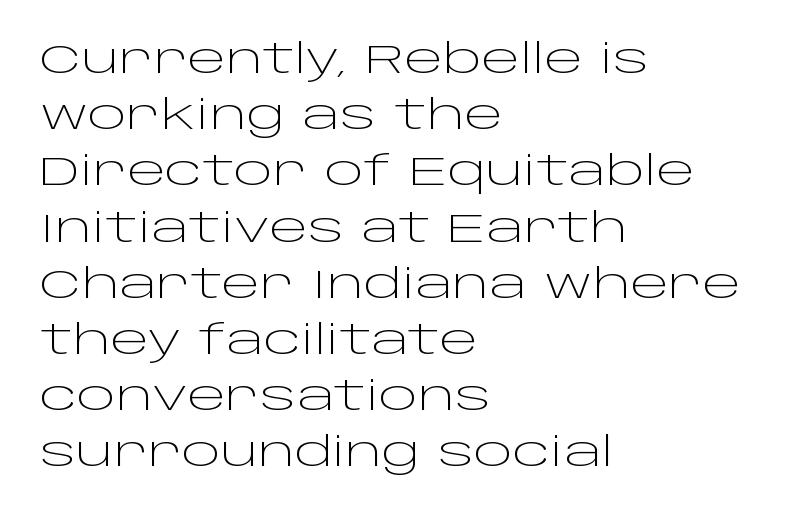
The rows are spaced the way most documents space them. The zone under the glyphs is completely vacant. The specimen reads as upright at a glance. Is the type heavy? It reads as light-to-regular instead.
